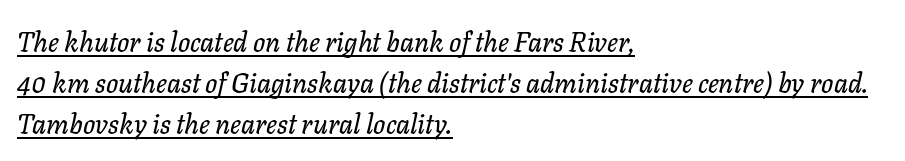
{"italic": "yes", "lean": "right", "slant_degrees": 11, "underline": "yes", "align": "left", "line_spacing": "normal", "line_spacing_ratio": 1.52, "letter_spacing": "normal", "letter_spacing_em": 0.0, "glyph_px": 27}
